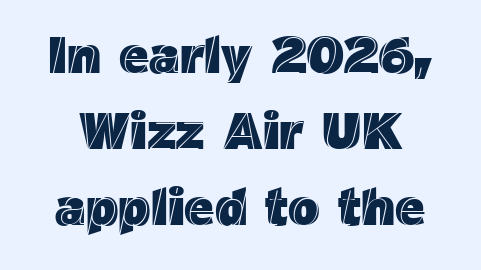
Q: Is the text italic (slanted)? A: No, it is upright.
Q: Is the text underlined? A: No.
Q: Is the spacing between letters normal or unusually wide? A: Normal.
Q: Is the spacing between lines tight, normal or loose? A: Normal.
Q: Width (condensed, normal, or wide)? A: Normal.
Q: x-height? A: Medium.
Q: Monospaced? A: No.
